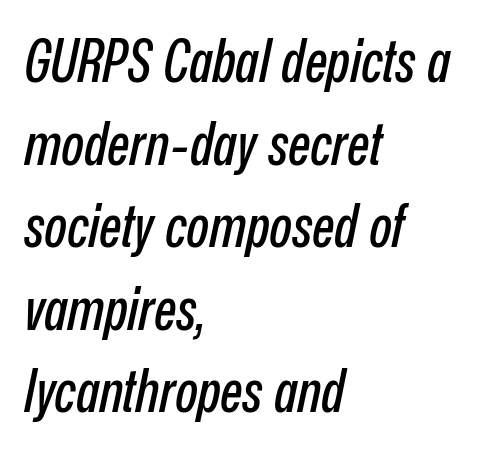
Q: Is the text italic (slanted)? A: Yes, it leans right by about 12 degrees.
Q: Is the text underlined? A: No.
Q: How is the paragraph aligned? A: Left-aligned.
Q: Is the spacing between letters normal or unusually wide? A: Normal.
Q: Is the spacing between lines tight, normal or loose? A: Normal.
Q: Width (condensed, normal, or wide)? A: Condensed.
Q: Stroke contrast? A: Low.
Q: x-height? A: Medium.
Q: Monospaced? A: No.
